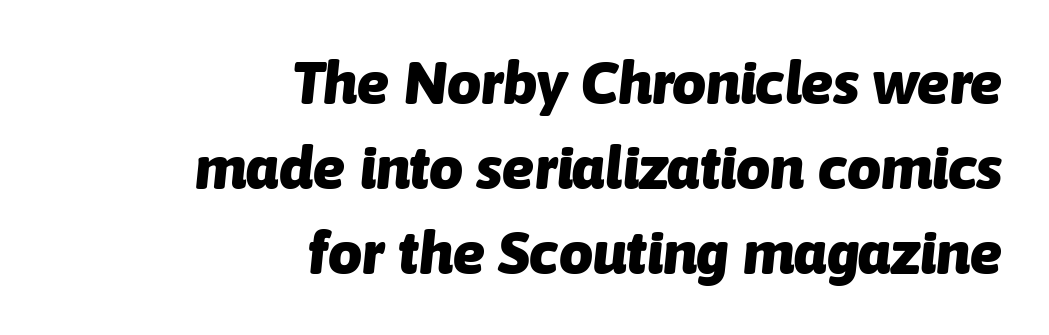
{"italic": "yes", "lean": "right", "slant_degrees": 6, "bold": "yes", "weight": "heavy", "width": "normal", "stroke_contrast": "low", "x_height": "medium", "monospaced": "no", "underline": "no", "align": "right", "line_spacing": "normal", "line_spacing_ratio": 1.42, "letter_spacing": "normal", "letter_spacing_em": 0.0, "glyph_px": 60}
